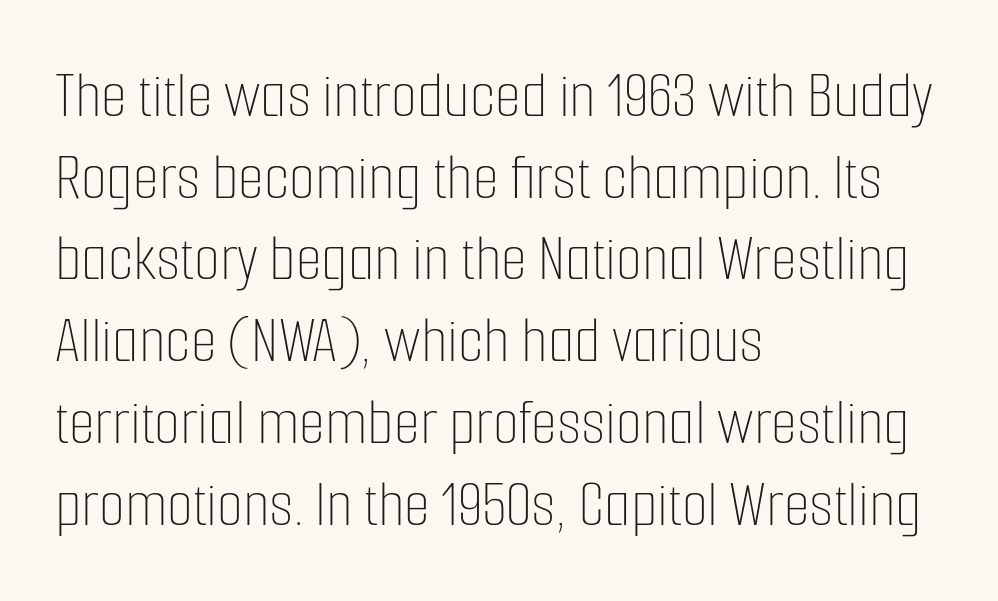
Q: Is the text bold? A: No.
Q: Is the text italic (slanted)? A: No, it is upright.
Q: Is the text underlined? A: No.
Q: How is the paragraph aligned? A: Left-aligned.
Q: Is the spacing between letters normal or unusually wide? A: Normal.
Q: Width (condensed, normal, or wide)? A: Condensed.
Q: Stroke contrast? A: Low.
Q: x-height? A: Medium.
Q: Monospaced? A: No.
